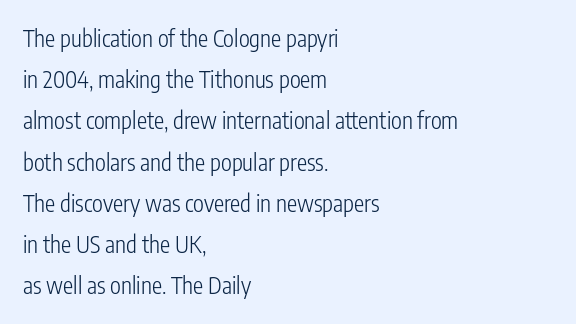
The image shows 23 px text type, upright; set left-aligned, line spacing 1.79x, normal letter spacing, not underlined.
